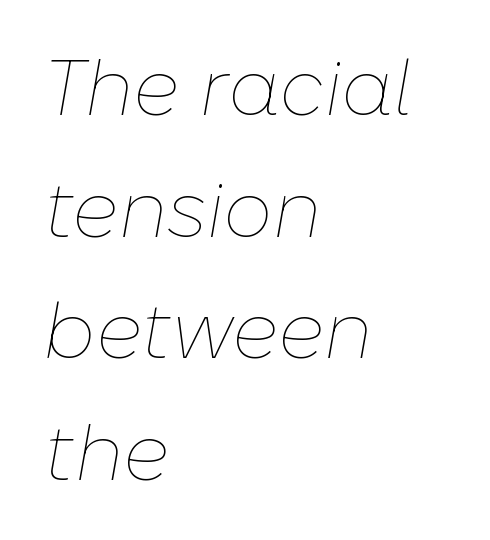
This sample has the flowing, uneven cadence of proportional lettering. Compared with a centered layout, this one pins lines to the left instead. On a weight scale, this lands at 450 or below. The leading is moderate, giving the passage an even texture. Students, note that the glyphs here touch the page at normal intervals. Rule under the text: the space is simply empty.
